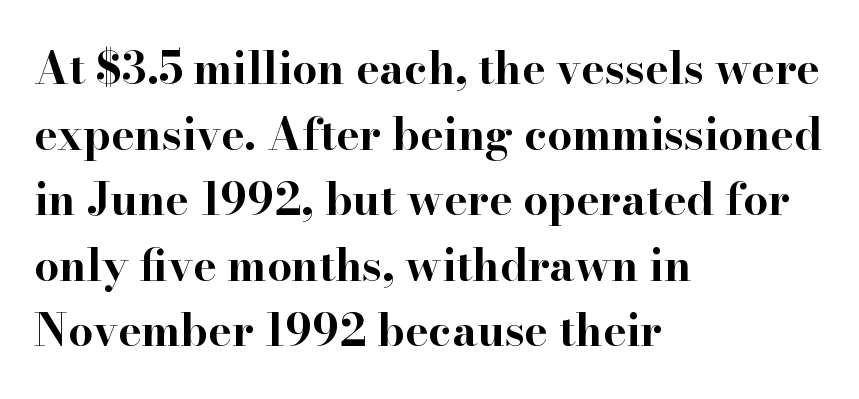
The letters advance in unequal steps, a hallmark of proportional type. The sample has been set heavy, in full bold. Unmarked baselines from the first word to the last. Default kerning and tracking; the words read as compact shapes. Casual observation: everything's shoved over to the left.
